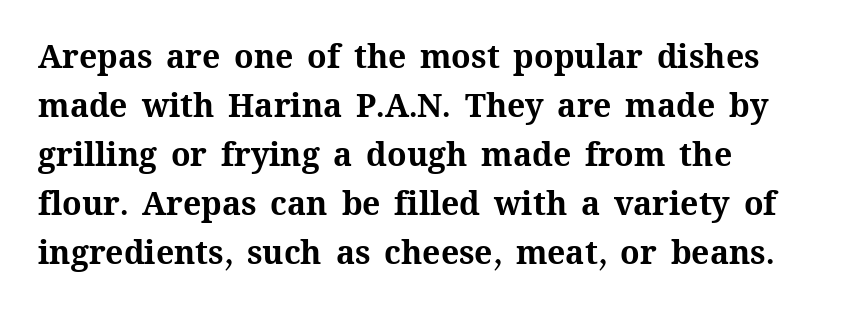
The image shows 32 px bold type, upright; set normal line spacing (1.53x), normal letter spacing, not underlined; medium stroke contrast and a medium x-height.
